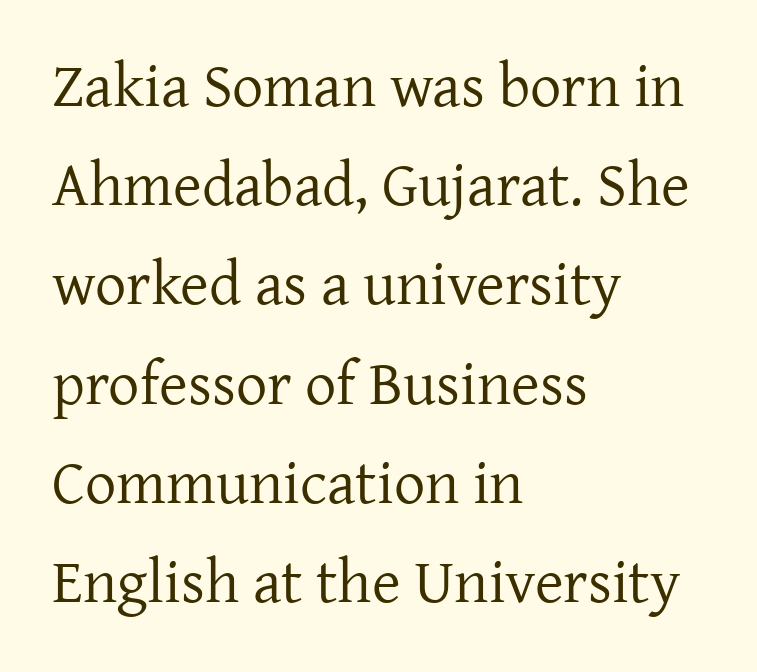
{"serif": "yes", "italic": "no", "bold": "no", "weight": "regular", "width": "normal", "stroke_contrast": "low", "x_height": "medium", "monospaced": "no", "underline": "no", "align": "left", "line_spacing": "normal", "line_spacing_ratio": 1.6, "letter_spacing": "normal", "letter_spacing_em": 0.0, "glyph_px": 62}
